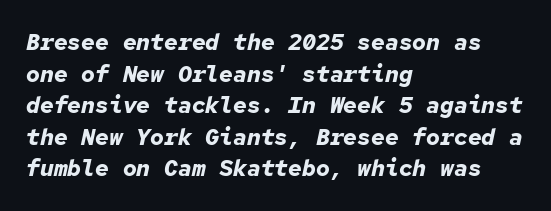
{"italic": "yes", "lean": "right", "slant_degrees": 12, "bold": "yes", "underline": "no", "align": "left", "line_spacing": "normal", "line_spacing_ratio": 1.37, "letter_spacing": "normal", "letter_spacing_em": 0.0, "glyph_px": 23}
